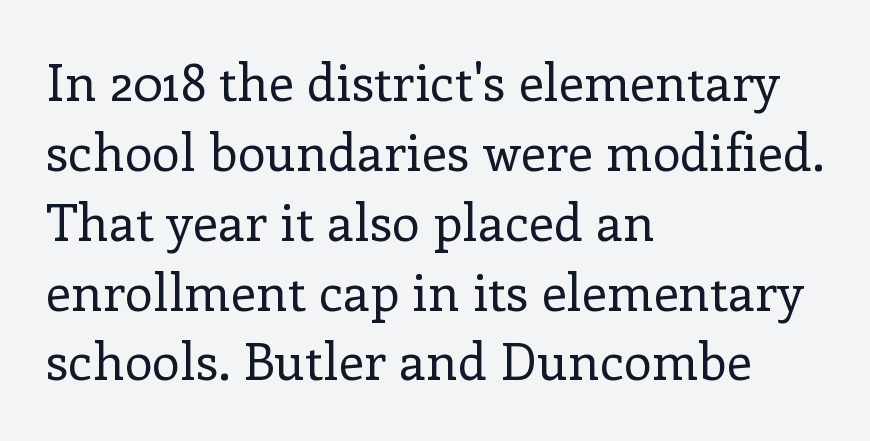
Q: Is the text bold? A: No.
Q: Is the text italic (slanted)? A: No, it is upright.
Q: Is the typeface a serif or a sans-serif typeface? A: Serif.
Q: Is the text underlined? A: No.
Q: How is the paragraph aligned? A: Left-aligned.
Q: Is the spacing between letters normal or unusually wide? A: Normal.
Q: Is the spacing between lines tight, normal or loose? A: Normal.
Q: Width (condensed, normal, or wide)? A: Normal.
Q: Stroke contrast? A: Low.
Q: x-height? A: Medium.
Q: Monospaced? A: No.
